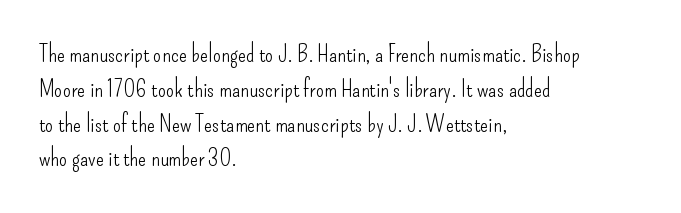
The image shows 24 px text type, upright; set left-aligned, normal line spacing (1.45x), normal letter spacing, not underlined.
